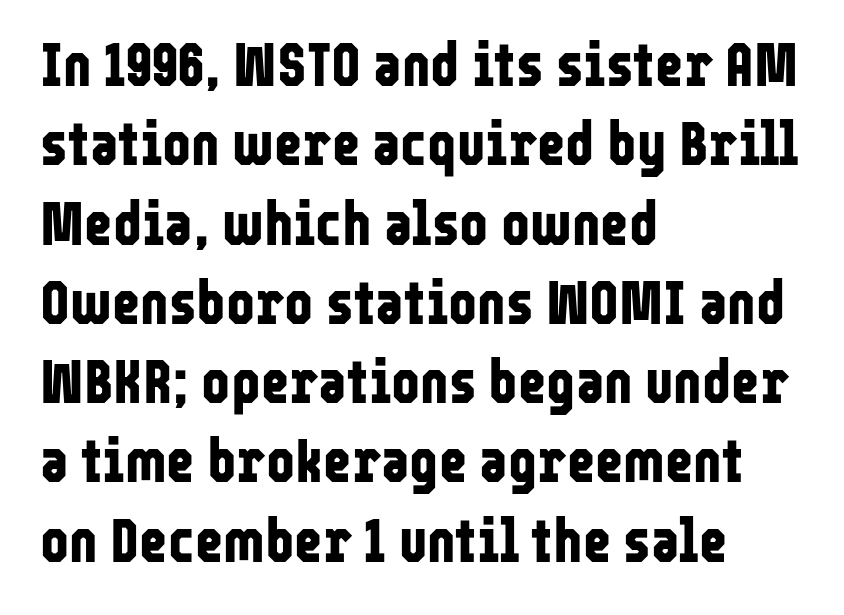
The image shows 61 px bold, condensed sans-serif type, upright; set left-aligned, normal line spacing (1.3x), normal letter spacing, not underlined; low stroke contrast and a medium x-height.
